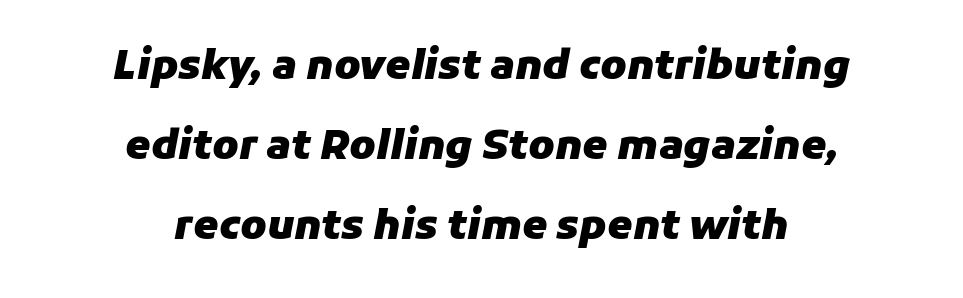
This is heavy type, rendered in bold. Horizontally, the lines are justified to the midpoint only. A typesetter would call this proportional, since set widths differ per character. Every character sits at an angle, as italics do.
